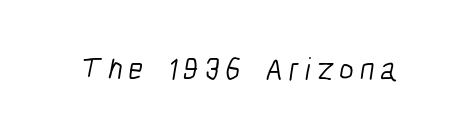
The image shows 31 px light, condensed sans-serif type; set not underlined; low stroke contrast and a medium x-height.
